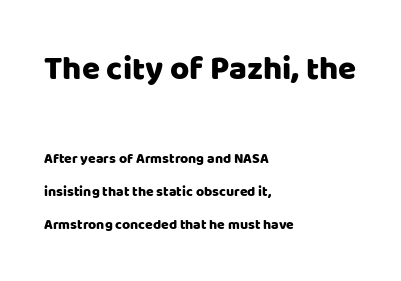
{"serif": "no", "italic": "no", "width": "normal", "stroke_contrast": "low", "x_height": "large", "monospaced": "no", "underline": "no", "align": "left", "line_spacing": "loose", "line_spacing_ratio": 2.35, "letter_spacing": "normal", "letter_spacing_em": 0.0, "larger_block": "first", "size_ratio": 2.36, "glyph_px": 33}
